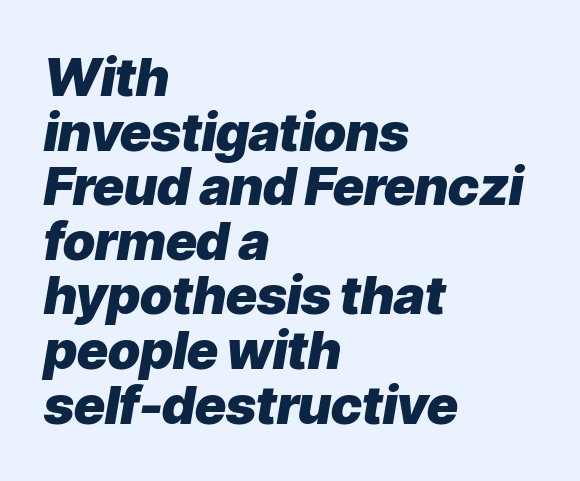
The image shows 53 px heavy type, italic (leaning right); set left-aligned, tight line spacing (1.03x), normal letter spacing, not underlined; low stroke contrast and a medium x-height.
